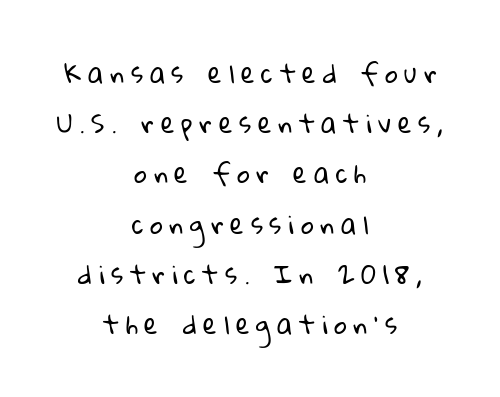
The specimen omits any rule beneath the text block's lines. The letters look calm and open, with moderate or lighter stems. Layout note: lines centered. The face used here is rendered with a markedly widened letterfit. This sample trades compactness for vertical openness between lines.
